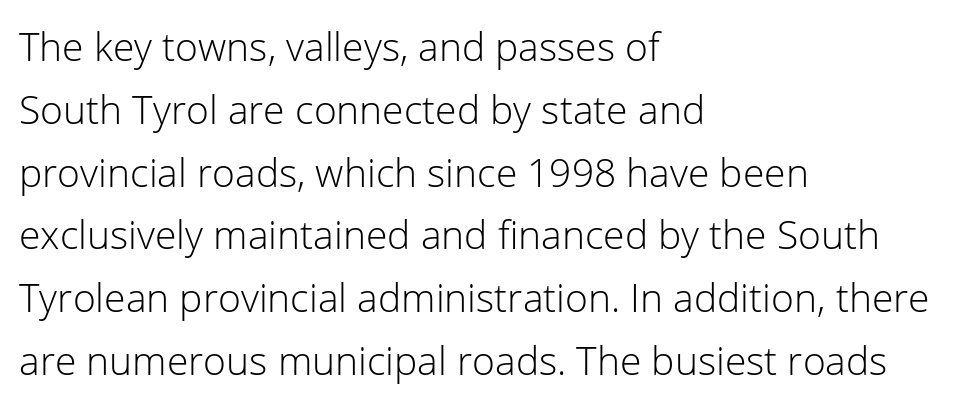
{"serif": "no", "italic": "no", "bold": "no", "weight": "light", "width": "normal", "stroke_contrast": "low", "x_height": "medium", "monospaced": "no", "underline": "no", "align": "left", "line_spacing": "normal", "line_spacing_ratio": 1.61, "letter_spacing": "normal", "letter_spacing_em": 0.0, "glyph_px": 39}
